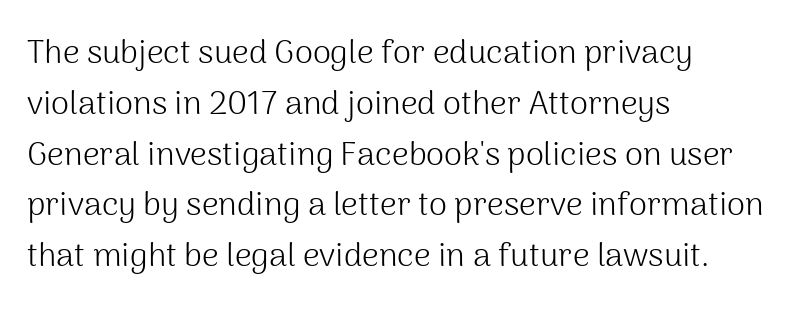
{"serif": "no", "italic": "no", "bold": "no", "weight": "light", "width": "normal", "stroke_contrast": "medium", "x_height": "medium", "monospaced": "no", "underline": "no", "align": "left", "line_spacing": "normal", "line_spacing_ratio": 1.54, "letter_spacing": "normal", "letter_spacing_em": 0.0, "glyph_px": 33}
